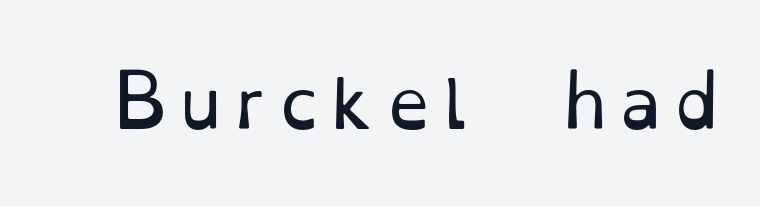
Q: Is the text bold? A: No.
Q: Is the text italic (slanted)? A: No, it is upright.
Q: Is the typeface a serif or a sans-serif typeface? A: Sans-serif.
Q: Is the text underlined? A: No.
Q: Width (condensed, normal, or wide)? A: Normal.
Q: Stroke contrast? A: Low.
Q: x-height? A: Small.
Q: Monospaced? A: No.
